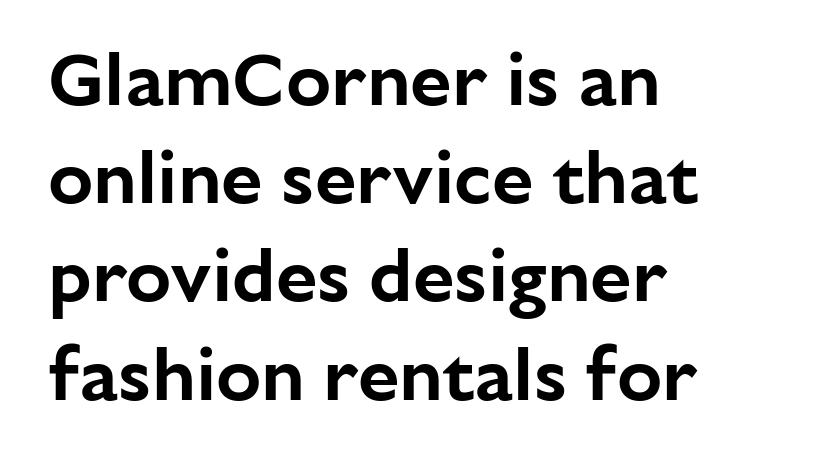
The image shows 75 px sans-serif type, upright; set left-aligned, normal line spacing (1.31x), normal letter spacing, not underlined; low stroke contrast and a medium x-height.
